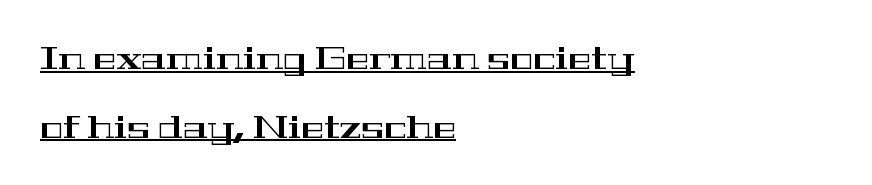
Q: Is the text italic (slanted)? A: No, it is upright.
Q: Is the typeface a serif or a sans-serif typeface? A: Serif.
Q: Is the text underlined? A: Yes.
Q: How is the paragraph aligned? A: Left-aligned.
Q: Is the spacing between letters normal or unusually wide? A: Normal.
Q: Is the spacing between lines tight, normal or loose? A: Loose.
Q: Width (condensed, normal, or wide)? A: Wide.
Q: Stroke contrast? A: High.
Q: x-height? A: Medium.
Q: Monospaced? A: No.
